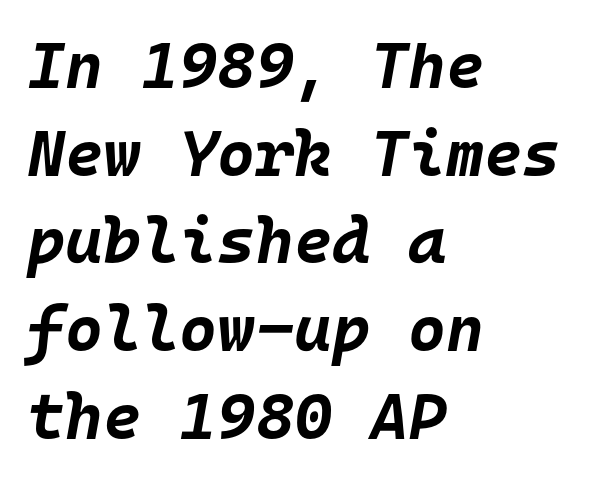
{"italic": "yes", "lean": "right", "slant_degrees": 10, "bold": "yes", "weight": "bold", "width": "normal", "stroke_contrast": "low", "x_height": "large", "monospaced": "yes", "underline": "no", "align": "left", "line_spacing": "normal", "line_spacing_ratio": 1.35, "letter_spacing": "normal", "letter_spacing_em": 0.0, "glyph_px": 65}
